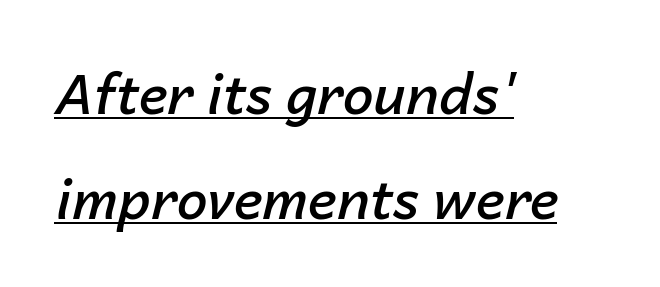
Vertical spacing — loose. Italic: yes, the glyphs are oblique. Observe the ordinary spacing: letters are neighbours, not strangers. Typesetter's note: demi weight, one step under bold.
